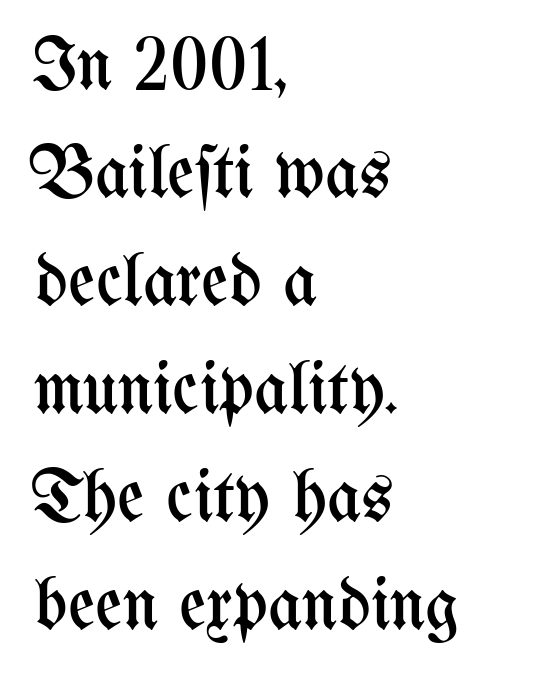
The image shows 74 px regular-weight, condensed type, upright; set left-aligned, normal line spacing (1.46x), normal letter spacing, not underlined; medium stroke contrast and a medium x-height.
